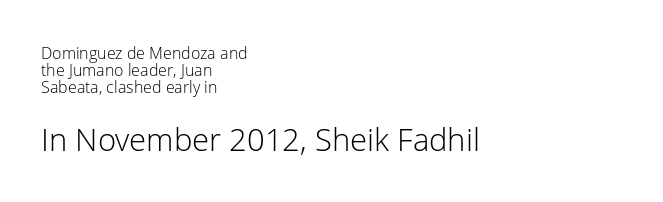
On a weight scale, this lands at 450 or below. Proportional: the letters do not fall into vertical columns. Nope, not italic — everything's standing straight. The typeface chosen for these lines omits serifs. This sample trades vertical openness for compactness between lines.
